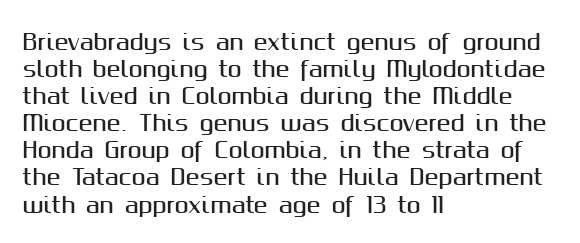
The image shows 21 px text type, upright; set left-aligned, normal line spacing (1.29x), normal letter spacing, not underlined.
